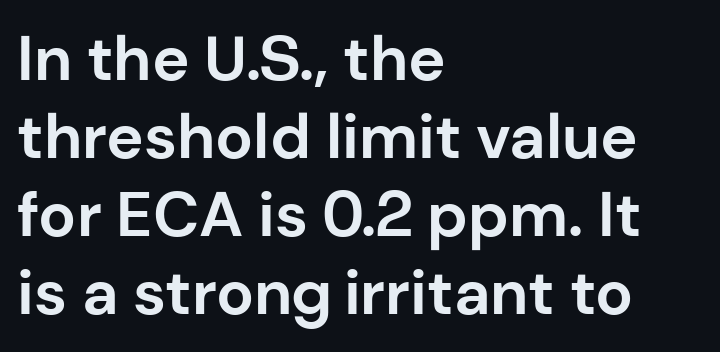
{"serif": "no", "italic": "no", "bold": "yes", "weight": "bold", "width": "normal", "stroke_contrast": "low", "x_height": "medium", "monospaced": "no", "underline": "no", "align": "left", "line_spacing_ratio": 1.24, "letter_spacing": "normal", "letter_spacing_em": 0.0, "glyph_px": 63}
